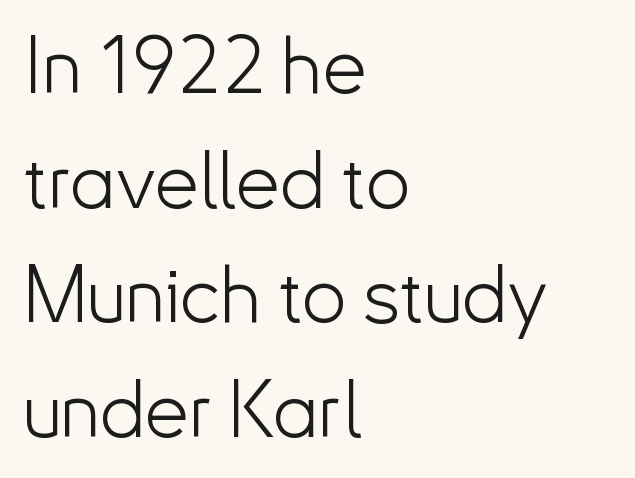
The image shows 79 px light sans-serif type, upright; set left-aligned, normal line spacing (1.45x), normal letter spacing, not underlined; low stroke contrast and a small x-height.
